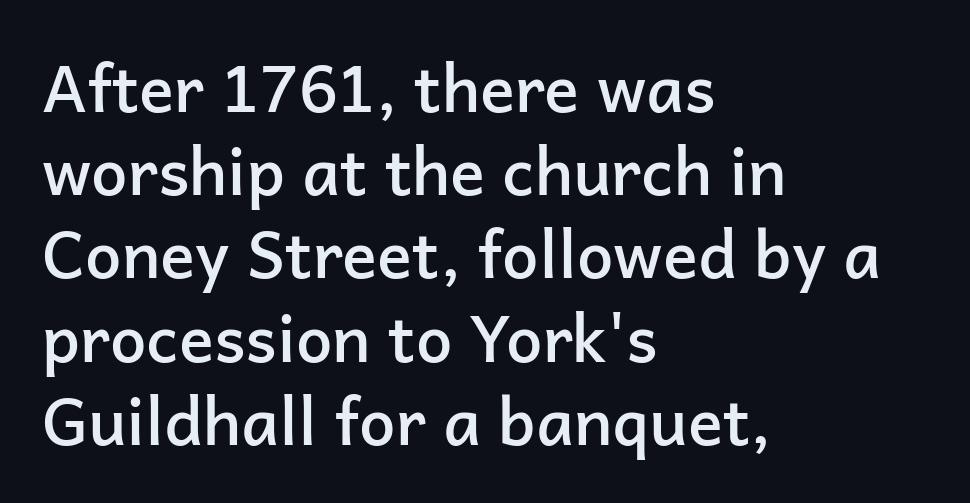
{"serif": "no", "italic": "no", "bold": "semi", "weight": "semibold", "width": "normal", "stroke_contrast": "low", "x_height": "medium", "monospaced": "no", "underline": "no", "align": "left", "line_spacing": "normal", "line_spacing_ratio": 1.28, "letter_spacing": "normal", "letter_spacing_em": 0.0, "glyph_px": 65}
